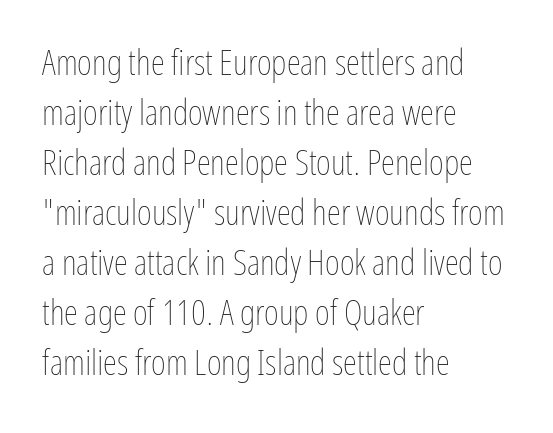
The image shows 36 px thin, condensed type, upright; set left-aligned, normal line spacing (1.39x), normal letter spacing, not underlined; low stroke contrast and a medium x-height.
